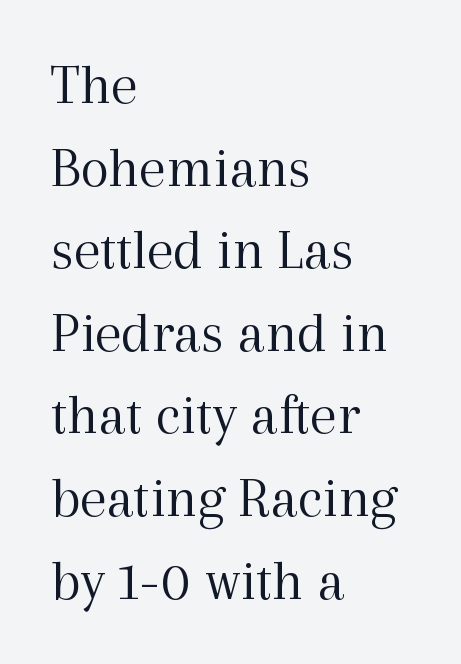
These lines are rendered in a variable-pitch font. Spacing between characters is what you'd get straight out of the box. Upright lettering throughout. What kind of face is this? One with serifs. Rows of type keep a routine distance in the vertical direction.
